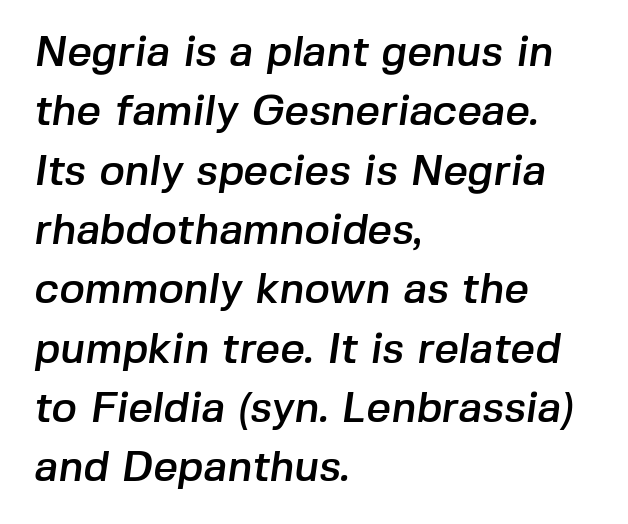
Q: Is the typeface a serif or a sans-serif typeface? A: Sans-serif.
Q: Is the text underlined? A: No.
Q: How is the paragraph aligned? A: Left-aligned.
Q: Is the spacing between letters normal or unusually wide? A: Normal.
Q: Is the spacing between lines tight, normal or loose? A: Normal.
Q: Width (condensed, normal, or wide)? A: Normal.
Q: Stroke contrast? A: Low.
Q: x-height? A: Medium.
Q: Monospaced? A: No.
